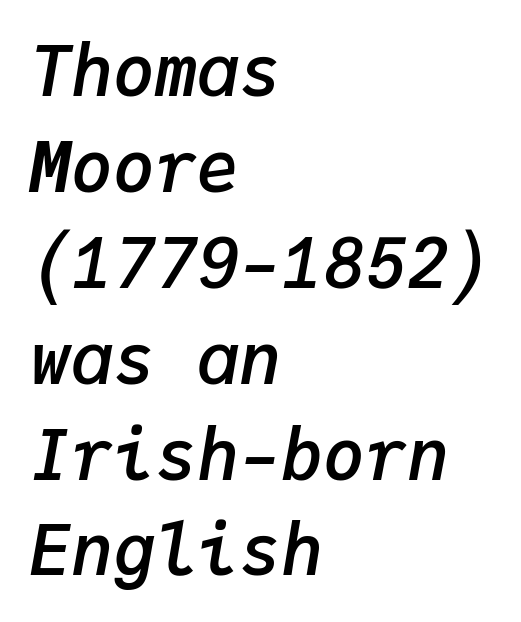
Q: Is the text bold? A: Semi-bold.
Q: Is the text italic (slanted)? A: Yes, it leans right by about 9 degrees.
Q: Is the text underlined? A: No.
Q: How is the paragraph aligned? A: Left-aligned.
Q: Is the spacing between letters normal or unusually wide? A: Normal.
Q: Is the spacing between lines tight, normal or loose? A: Normal.
Q: Width (condensed, normal, or wide)? A: Normal.
Q: Stroke contrast? A: Low.
Q: x-height? A: Medium.
Q: Monospaced? A: Yes.
